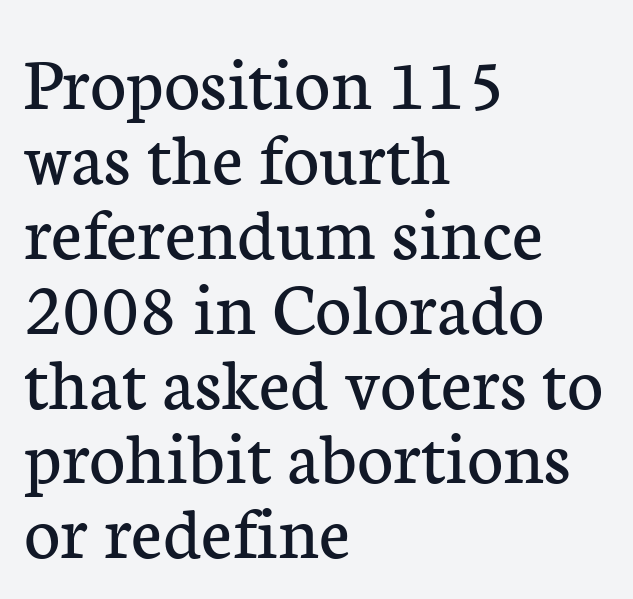
Font category for this specimen: serif. Visually the block forms a straight wall on the left and a jagged coastline on the right. What stands out about the letter spacing? Nothing — it is the standard amount. The face used here is proportionally spaced, like ordinary book or web type.
